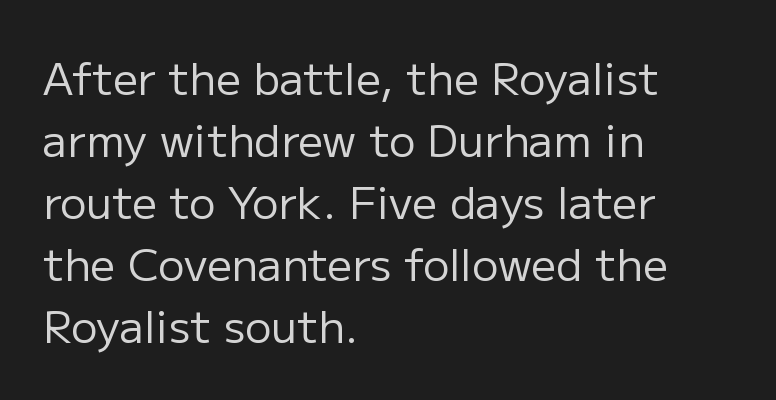
Just letters on the line, the space beneath them empty. Short and long lines alike share a common starting point at left. Type style note: lacks serifs. Is this a fixed-width face? No — the glyphs have proportional, varying widths. Compared with typical body copy, the letter spacing here is the same.
